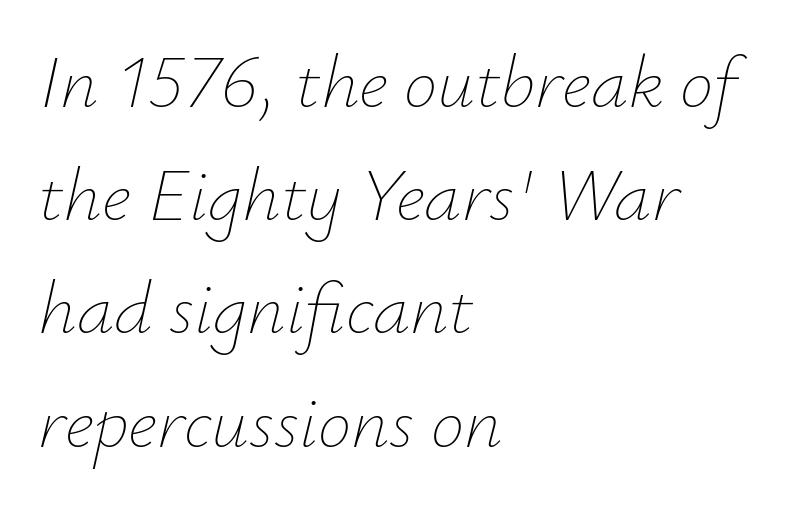
Q: Is the text bold? A: No.
Q: Is the text italic (slanted)? A: Yes, it leans right by about 12 degrees.
Q: Is the text underlined? A: No.
Q: How is the paragraph aligned? A: Left-aligned.
Q: Is the spacing between letters normal or unusually wide? A: Normal.
Q: Is the spacing between lines tight, normal or loose? A: Normal.
Q: Width (condensed, normal, or wide)? A: Normal.
Q: Stroke contrast? A: Low.
Q: x-height? A: Small.
Q: Monospaced? A: No.
